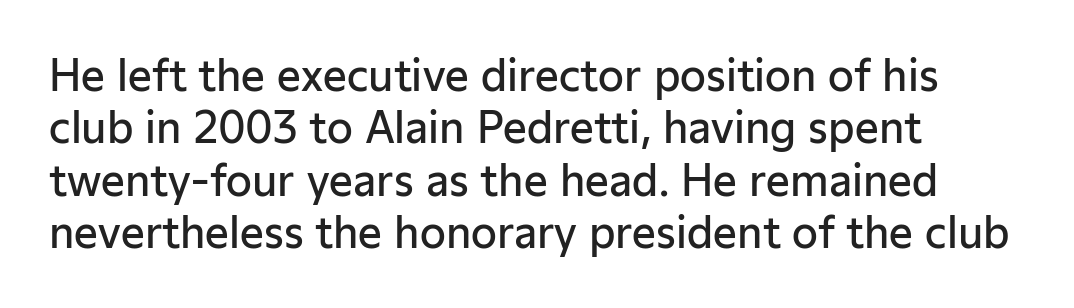
You could call the tracking neutral — neither tight nor loose. Classification — sans serif. Bold? Not quite — semibold, heavier than regular but stopping short. Descenders hang freely into open space. The lines are quadded left. The lettering holds an erect, upright posture throughout.
